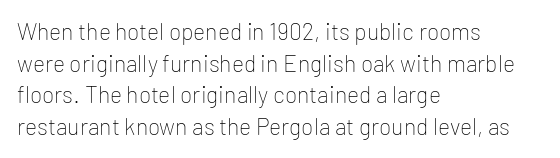
The image shows 23 px text type, upright; set left-aligned, normal line spacing (1.37x), normal letter spacing, not underlined.
